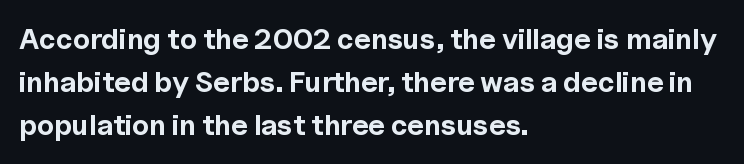
Baseline-to-baseline distance is the conventional proportion of letter height. Plenty of ink on the page — the face is bold. Character widths vary here, with narrow letters taking less room than wide ones. The text was rendered using a sans face with plain stroke endings. Descenders are the only things crossing below the line.
